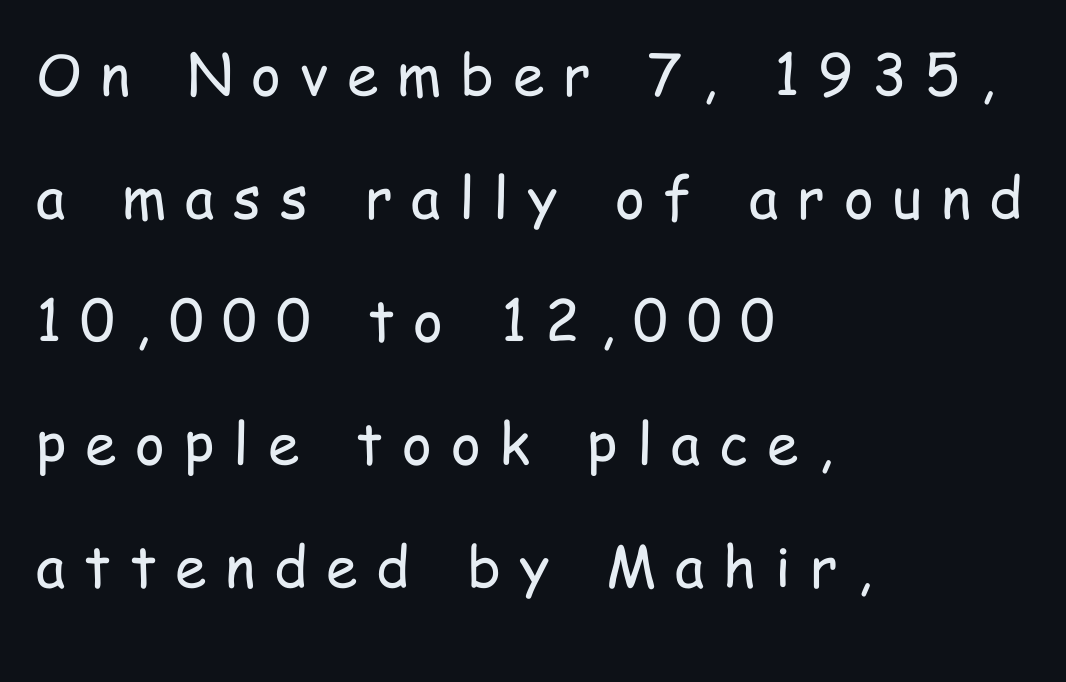
Loose tracking; the words dissolve into strings of separated letters. What kind of face is this? One without serifs — a sans. Leading: increased. Teacher's note: observe the even left margin — that is flush-left alignment. Designer's note — italics off, roman on.
